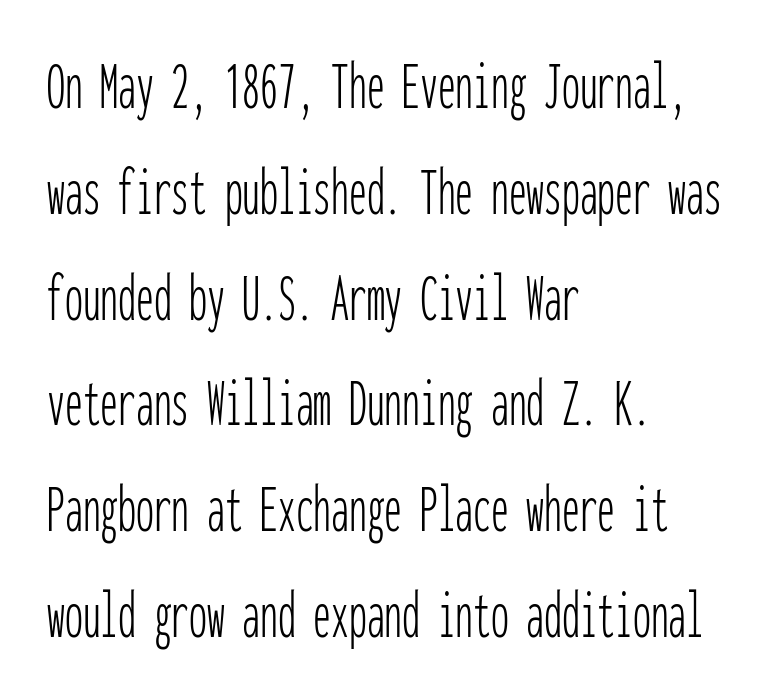
How would I describe the line gaps? Plain and ordinary. Type without underlining. Compared with a centered layout, this one pins lines to the left instead. Each word holds together tightly as a unit, with standard inter-letter gaps. The specimen reads as upright at a glance.
